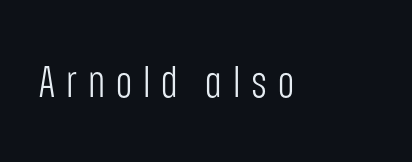
Q: Is the text bold? A: No.
Q: Is the text italic (slanted)? A: No, it is upright.
Q: Is the typeface a serif or a sans-serif typeface? A: Sans-serif.
Q: Is the text underlined? A: No.
Q: Is the spacing between letters normal or unusually wide? A: Unusually wide.
Q: Width (condensed, normal, or wide)? A: Condensed.
Q: Stroke contrast? A: Low.
Q: x-height? A: Large.
Q: Monospaced? A: No.
